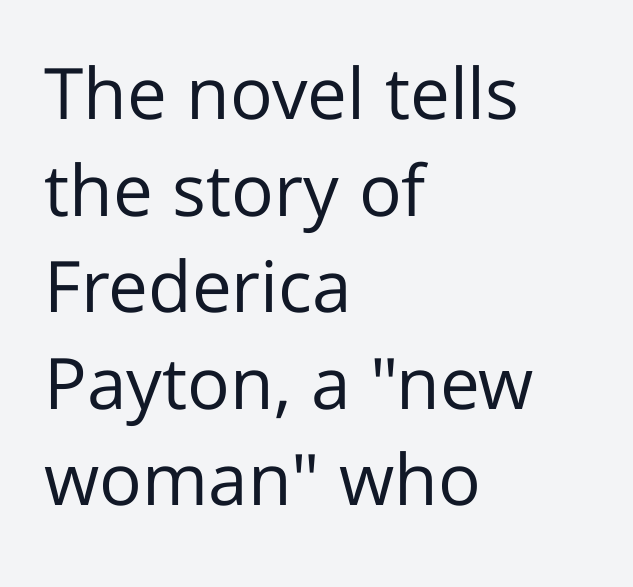
The image shows 71 px regular-weight sans-serif type, upright; set left-aligned, normal line spacing (1.36x), normal letter spacing, not underlined; low stroke contrast and a medium x-height.
